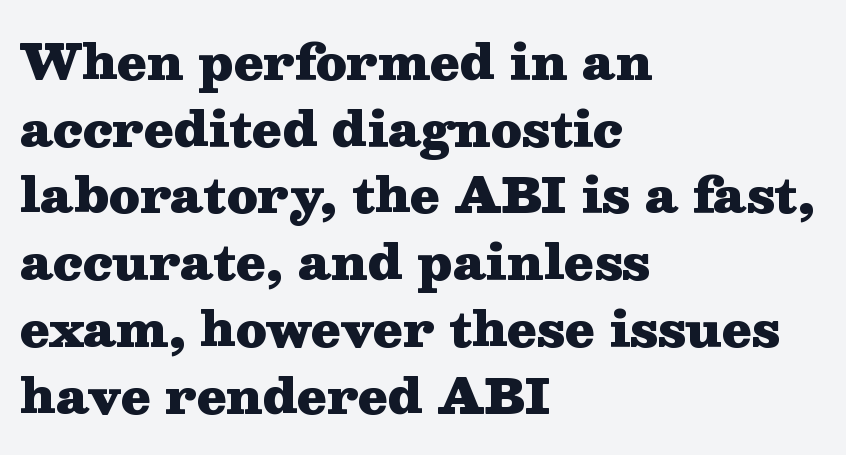
{"serif": "yes", "italic": "no", "bold": "yes", "weight": "heavy", "width": "wide", "stroke_contrast": "medium", "x_height": "medium", "monospaced": "no", "underline": "no", "align": "left", "line_spacing": "normal", "line_spacing_ratio": 1.39, "letter_spacing": "normal", "letter_spacing_em": 0.0, "glyph_px": 48}
